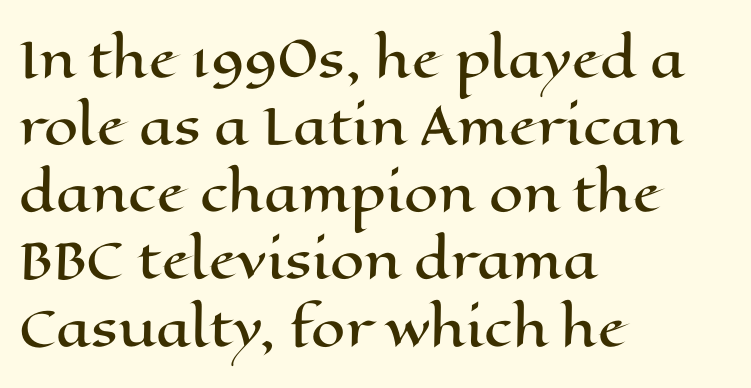
The image shows 49 px wide type, upright; set left-aligned, normal line spacing (1.37x), normal letter spacing, not underlined; high stroke contrast and a medium x-height.
